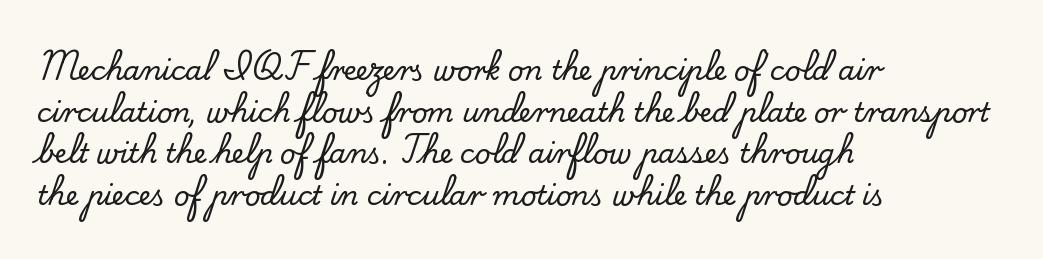
The image shows 27 px text type; set left-aligned, normal line spacing (1.54x), normal letter spacing, not underlined.
